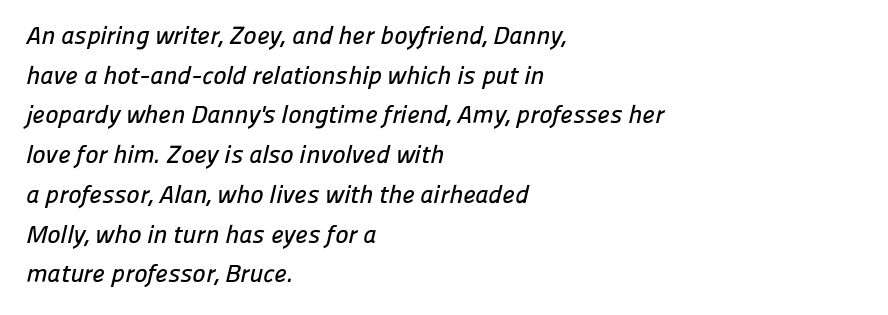
Q: Is the text underlined? A: No.
Q: How is the paragraph aligned? A: Left-aligned.
Q: Is the spacing between letters normal or unusually wide? A: Normal.
Q: Is the spacing between lines tight, normal or loose? A: Normal.
